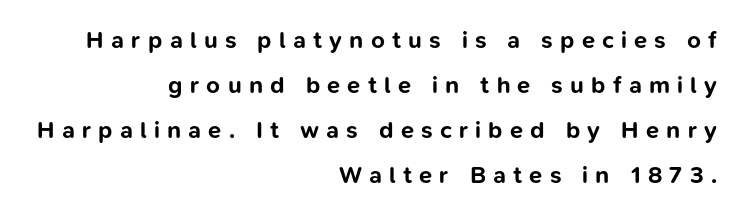
{"italic": "no", "bold": "yes", "underline": "no", "align": "right", "line_spacing_ratio": 1.88, "letter_spacing": "wide", "letter_spacing_em": 0.3, "glyph_px": 24}
